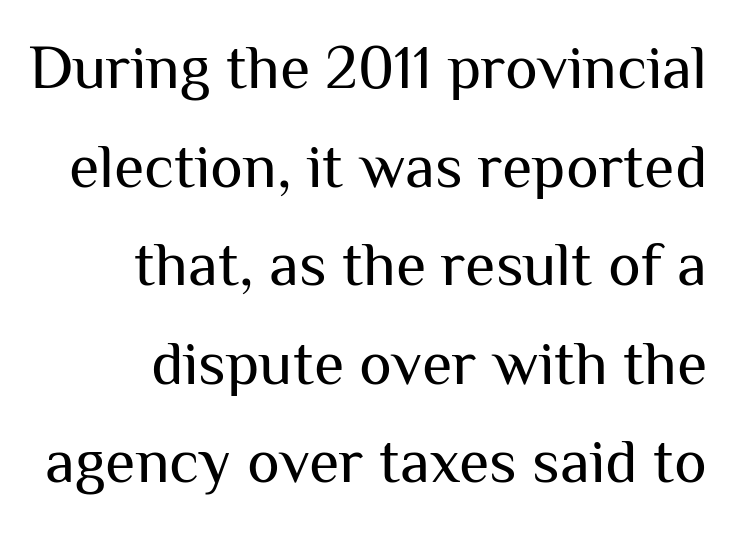
Quick note: underline off. The cut favours lightness, reaching ordinary text weight at its darkest. Do the characters align in a grid? No, the font is proportional. In terms of letterform style, serifs are entirely absent. The line texture is even and compact thanks to regular tracking.
